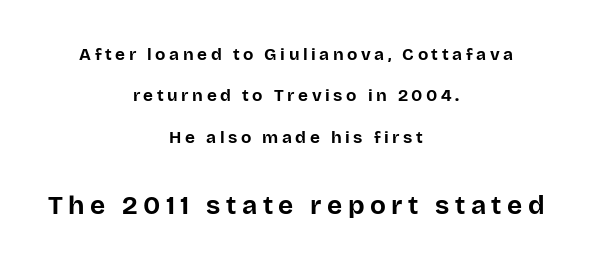
As a designer I'd log this as weight 700, bold. Check the space under the baseline: it is left empty. Successive baselines arrive slowly, with a big drop between each. Alignment: centered. The composition opens small and finishes big. No italicization has been applied; the sample stays upright.
